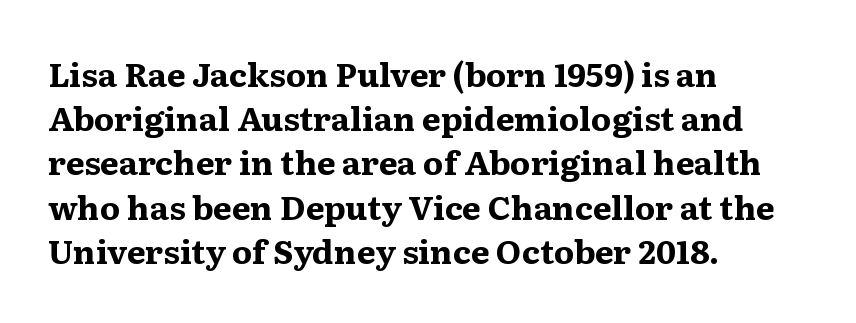
Q: Is the text bold? A: Yes.
Q: Is the text italic (slanted)? A: No, it is upright.
Q: Is the typeface a serif or a sans-serif typeface? A: Serif.
Q: Is the text underlined? A: No.
Q: How is the paragraph aligned? A: Left-aligned.
Q: Is the spacing between letters normal or unusually wide? A: Normal.
Q: Is the spacing between lines tight, normal or loose? A: Normal.
Q: Width (condensed, normal, or wide)? A: Wide.
Q: Stroke contrast? A: Medium.
Q: x-height? A: Medium.
Q: Monospaced? A: No.
